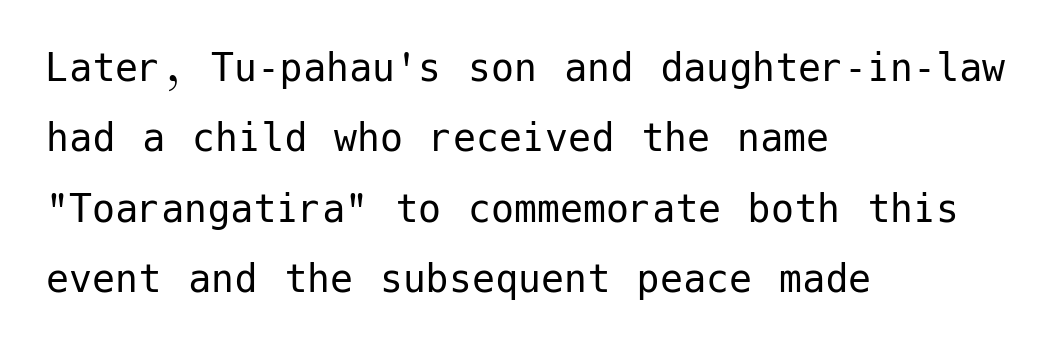
The image shows 46 px regular-weight sans-serif type, upright; set left-aligned, normal line spacing (1.53x), normal letter spacing, not underlined; low stroke contrast and a medium x-height.
